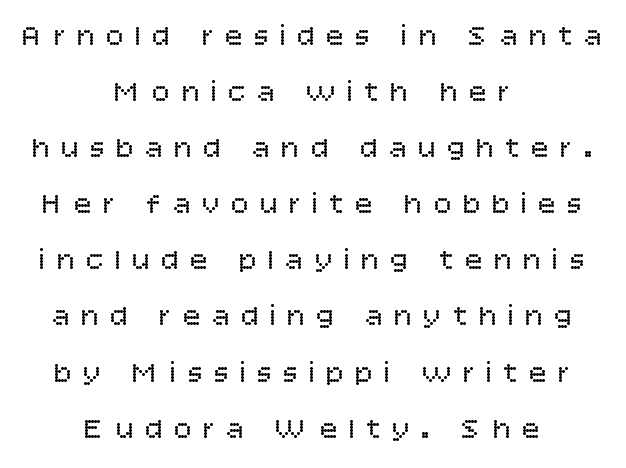
The image shows 30 px regular-weight sans-serif type, upright; set centered, line spacing 1.87x, unusually wide letter spacing (+0.37 em), not underlined; low stroke contrast and a large x-height.
